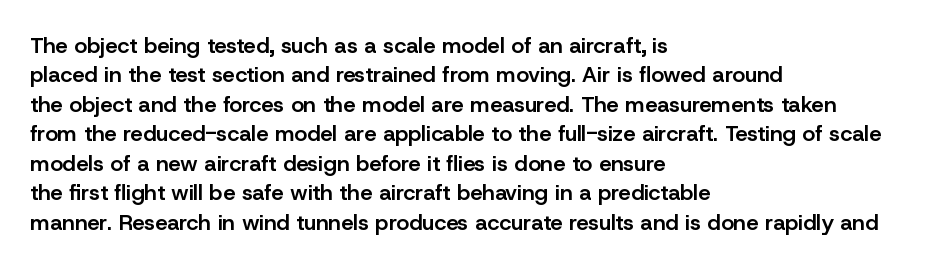
The image shows 22 px text type, upright; set left-aligned, normal line spacing (1.34x), normal letter spacing, not underlined.
